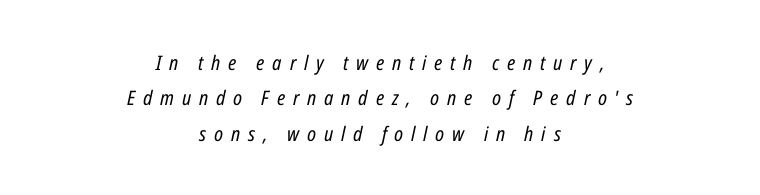
The image shows 20 px text type, italic (leaning right); set centered, line spacing 1.77x, unusually wide letter spacing (+0.39 em), not underlined.
